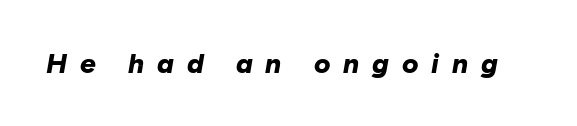
{"italic": "yes", "lean": "right", "slant_degrees": 10, "bold": "yes", "weight": "bold", "width": "normal", "stroke_contrast": "low", "x_height": "medium", "monospaced": "no", "underline": "no", "letter_spacing": "wide", "letter_spacing_em": 0.46, "glyph_px": 28}
